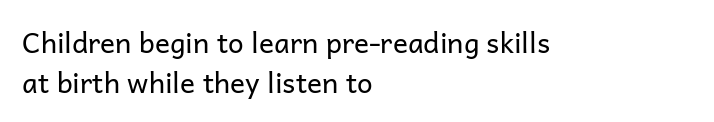
{"serif": "no", "italic": "no", "bold": "no", "weight": "regular", "width": "normal", "stroke_contrast": "low", "x_height": "medium", "monospaced": "no", "underline": "no", "align": "left", "line_spacing": "normal", "line_spacing_ratio": 1.42, "letter_spacing": "normal", "letter_spacing_em": 0.0, "glyph_px": 28}
